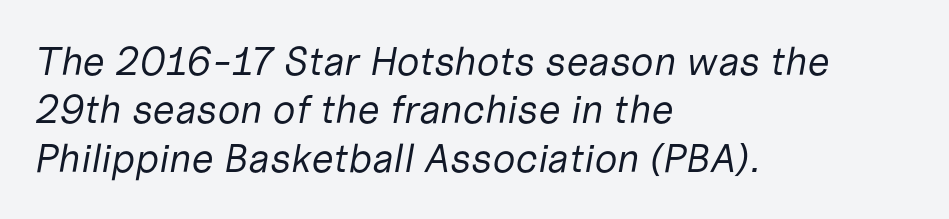
The image shows 40 px regular-weight type, italic (leaning right); set left-aligned, line spacing 1.21x, normal letter spacing, not underlined; low stroke contrast and a medium x-height.
